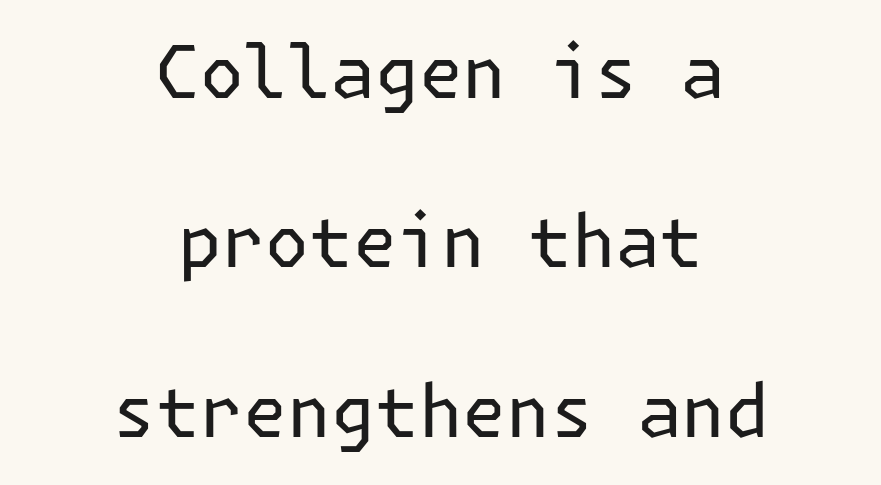
The image shows 73 px regular-weight sans-serif type, upright; set centered, loose line spacing (2.32x), normal letter spacing, not underlined; low stroke contrast and a medium x-height.
